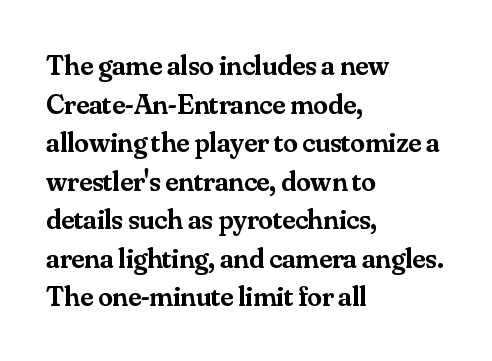
Q: Is the text bold? A: Semi-bold.
Q: Is the text italic (slanted)? A: No, it is upright.
Q: Is the typeface a serif or a sans-serif typeface? A: Serif.
Q: Is the text underlined? A: No.
Q: How is the paragraph aligned? A: Left-aligned.
Q: Is the spacing between letters normal or unusually wide? A: Normal.
Q: Is the spacing between lines tight, normal or loose? A: Normal.
Q: Width (condensed, normal, or wide)? A: Normal.
Q: Stroke contrast? A: Medium.
Q: x-height? A: Small.
Q: Monospaced? A: No.
